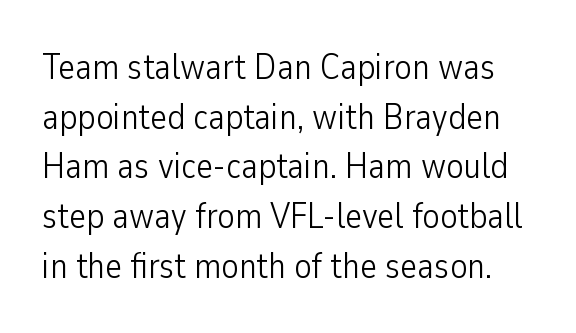
Q: Is the text bold? A: No.
Q: Is the text italic (slanted)? A: No, it is upright.
Q: Is the typeface a serif or a sans-serif typeface? A: Sans-serif.
Q: Is the text underlined? A: No.
Q: Is the spacing between letters normal or unusually wide? A: Normal.
Q: Is the spacing between lines tight, normal or loose? A: Normal.
Q: Width (condensed, normal, or wide)? A: Condensed.
Q: Stroke contrast? A: Low.
Q: x-height? A: Medium.
Q: Monospaced? A: No.
